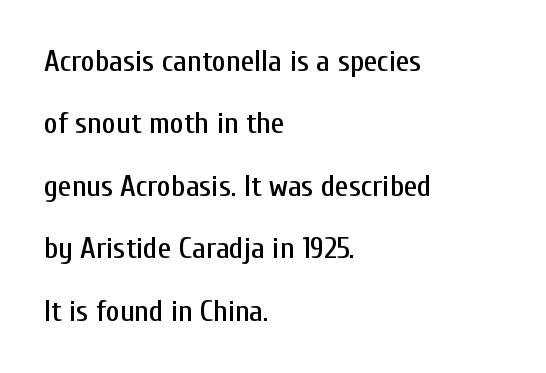
Compared with a centered layout, this one pins lines to the left instead. A roman cut, with each character standing at attention. A great deal of white space separates one row of letters from the next. What kind of face is this? One without serifs — a sans. Each letter keeps its own natural width here, so spacing adapts to shape. Clear beneath every line of the passage.
